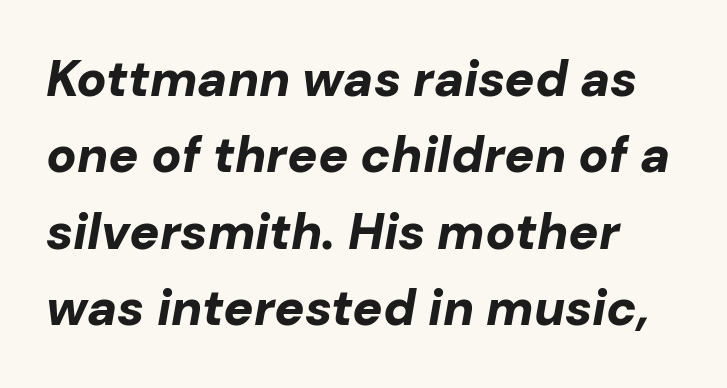
Q: Is the text bold? A: Yes.
Q: Is the text italic (slanted)? A: Yes, it leans right by about 10 degrees.
Q: Is the text underlined? A: No.
Q: Is the spacing between letters normal or unusually wide? A: Normal.
Q: Is the spacing between lines tight, normal or loose? A: Normal.
Q: Width (condensed, normal, or wide)? A: Normal.
Q: Stroke contrast? A: Low.
Q: x-height? A: Medium.
Q: Monospaced? A: No.
